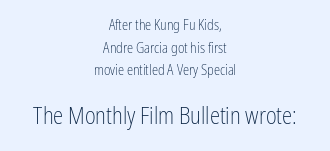
Q: Is the text bold? A: No.
Q: Is the text italic (slanted)? A: No, it is upright.
Q: Is the text underlined? A: No.
Q: How is the paragraph aligned? A: Centered.
Q: Is the spacing between letters normal or unusually wide? A: Normal.
Q: Is the spacing between lines tight, normal or loose? A: Normal.
Q: Which block of text is set in a larger size, the first (top) or the second (bottom)? A: The second (bottom) one.
